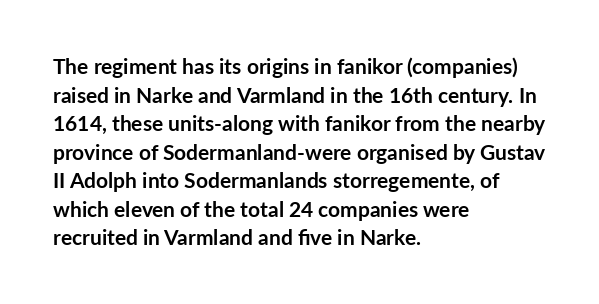
Q: Is the text bold? A: Yes.
Q: Is the text italic (slanted)? A: No, it is upright.
Q: Is the text underlined? A: No.
Q: How is the paragraph aligned? A: Left-aligned.
Q: Is the spacing between letters normal or unusually wide? A: Normal.
Q: Is the spacing between lines tight, normal or loose? A: Normal.
